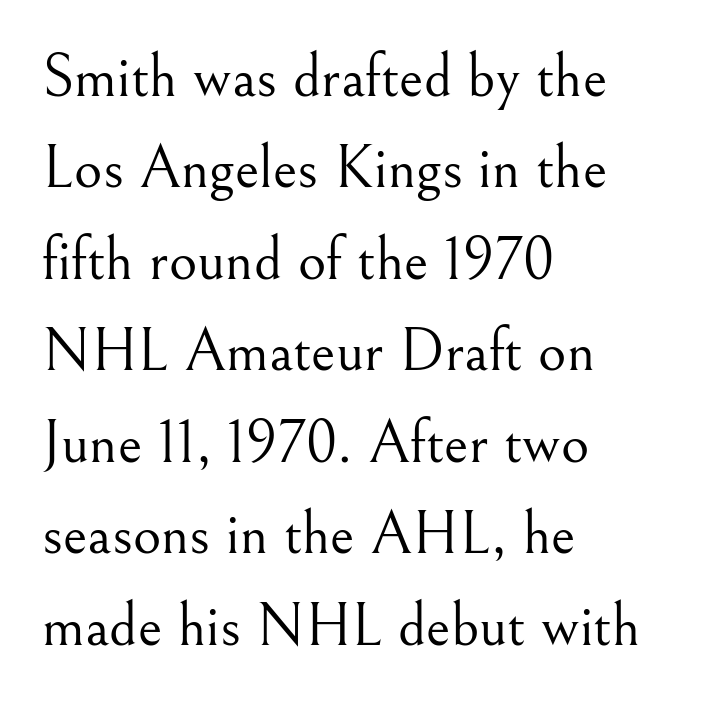
Q: Is the text bold? A: No.
Q: Is the text italic (slanted)? A: No, it is upright.
Q: Is the typeface a serif or a sans-serif typeface? A: Serif.
Q: Is the text underlined? A: No.
Q: How is the paragraph aligned? A: Left-aligned.
Q: Is the spacing between letters normal or unusually wide? A: Normal.
Q: Is the spacing between lines tight, normal or loose? A: Normal.
Q: Width (condensed, normal, or wide)? A: Normal.
Q: Stroke contrast? A: Medium.
Q: x-height? A: Small.
Q: Monospaced? A: No.
